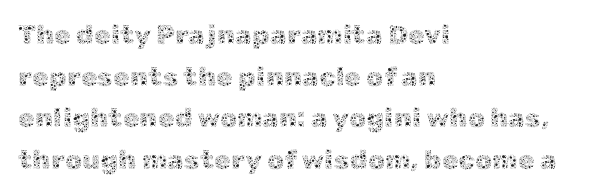
{"italic": "no", "bold": "no", "underline": "no", "align": "left", "line_spacing": "normal", "line_spacing_ratio": 1.54, "letter_spacing": "normal", "letter_spacing_em": 0.0, "glyph_px": 27}
